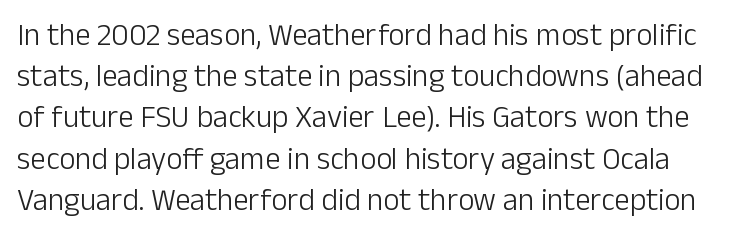
Q: Is the text bold? A: No.
Q: Is the text italic (slanted)? A: No, it is upright.
Q: Is the typeface a serif or a sans-serif typeface? A: Sans-serif.
Q: Is the text underlined? A: No.
Q: Is the spacing between letters normal or unusually wide? A: Normal.
Q: Is the spacing between lines tight, normal or loose? A: Normal.
Q: Width (condensed, normal, or wide)? A: Normal.
Q: Stroke contrast? A: Low.
Q: x-height? A: Medium.
Q: Monospaced? A: No.
